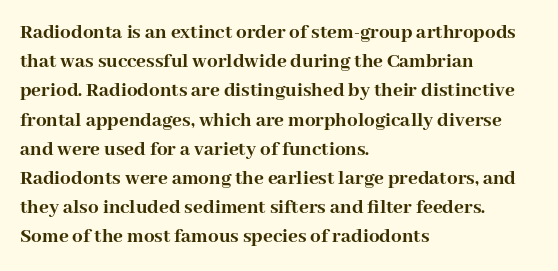
When letters stand straight like this, we call the style roman or upright. Line starts are locked; line ends wander. Quick note: underline off. Words appear dense and cohesive because spacing is normal. A normal amount of white space separates one row of letters from the next.
